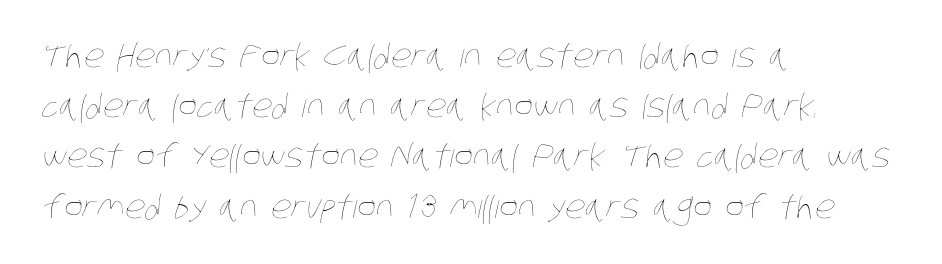
The compositor pushed each line to the left boundary. Descenders hang freely into open space. Vertical stems look standard width or narrower in stroke. Character widths vary here, with narrow letters taking less room than wide ones. A typesetter would call this leading conventional body-copy spacing. A typesetter would call this zero additional tracking.
